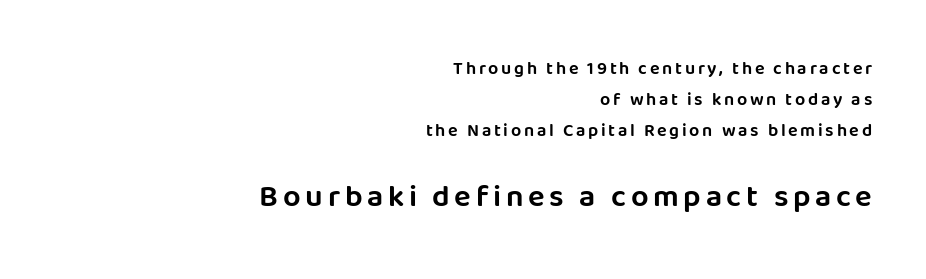
{"serif": "no", "italic": "no", "width": "normal", "stroke_contrast": "low", "x_height": "large", "monospaced": "no", "underline": "no", "align": "right", "line_spacing_ratio": 1.72, "larger_block": "second", "size_ratio": 1.72, "glyph_px": 31}
